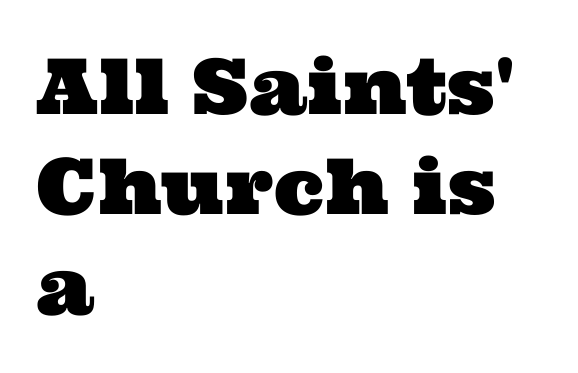
The image shows 77 px wide serif type; set left-aligned, normal line spacing (1.3x), normal letter spacing, not underlined; medium stroke contrast and a medium x-height.
